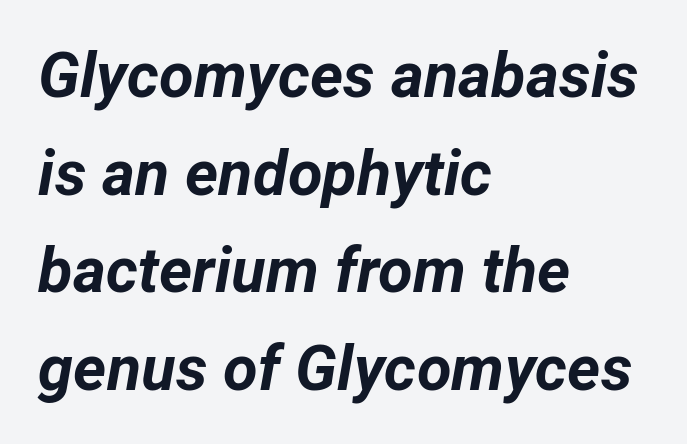
{"italic": "yes", "lean": "right", "slant_degrees": 12, "bold": "yes", "weight": "bold", "width": "normal", "stroke_contrast": "low", "x_height": "medium", "monospaced": "no", "underline": "no", "align": "left", "line_spacing": "normal", "line_spacing_ratio": 1.55, "letter_spacing": "normal", "letter_spacing_em": 0.0, "glyph_px": 63}
